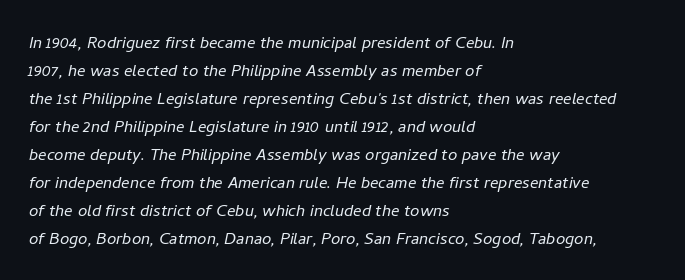
The image shows 21 px text type, italic (leaning right); set left-aligned, normal line spacing (1.33x), normal letter spacing, not underlined.
